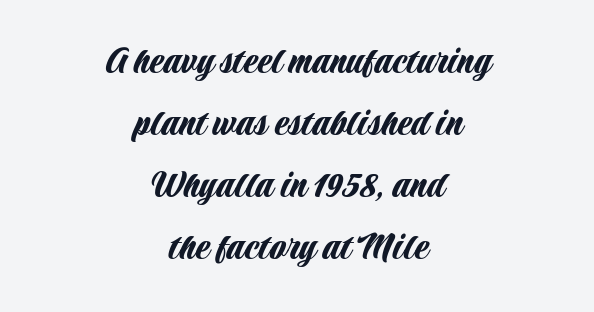
The image shows 42 px condensed sans-serif type; set centered, normal line spacing (1.48x), normal letter spacing, not underlined; low stroke contrast and a large x-height.
